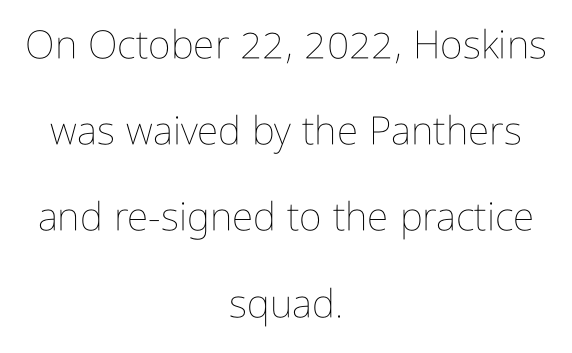
{"italic": "no", "bold": "no", "weight": "thin", "width": "condensed", "stroke_contrast": "low", "x_height": "medium", "monospaced": "no", "underline": "no", "align": "center", "line_spacing": "loose", "line_spacing_ratio": 2.21, "letter_spacing": "normal", "letter_spacing_em": 0.0, "glyph_px": 39}
